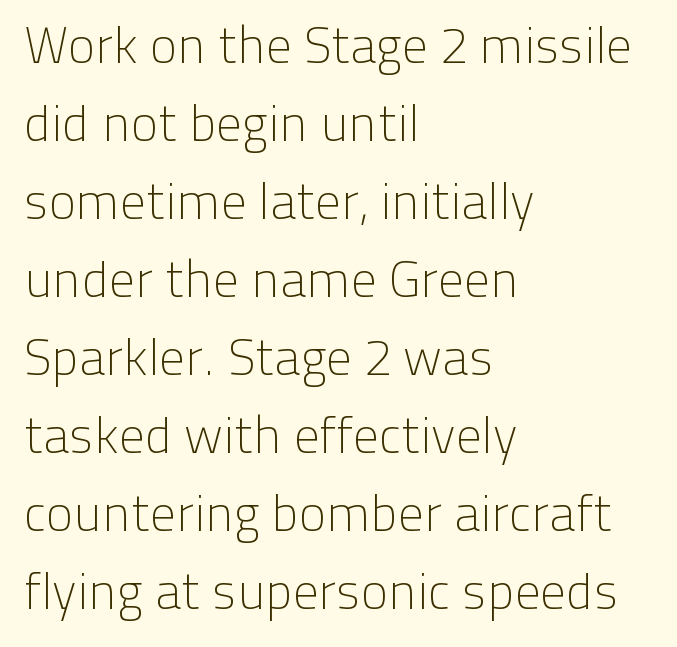
The image shows 51 px light sans-serif type, upright; set left-aligned, normal line spacing (1.53x), normal letter spacing, not underlined; low stroke contrast and a medium x-height.
